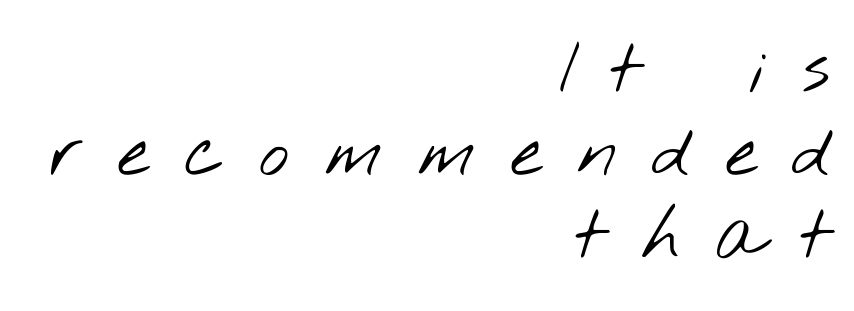
Q: Is the text bold? A: No.
Q: Is the typeface a serif or a sans-serif typeface? A: Sans-serif.
Q: Is the text underlined? A: No.
Q: How is the paragraph aligned? A: Right-aligned.
Q: Is the spacing between letters normal or unusually wide? A: Unusually wide.
Q: Is the spacing between lines tight, normal or loose? A: Tight.
Q: Width (condensed, normal, or wide)? A: Wide.
Q: Stroke contrast? A: Low.
Q: x-height? A: Small.
Q: Monospaced? A: No.
